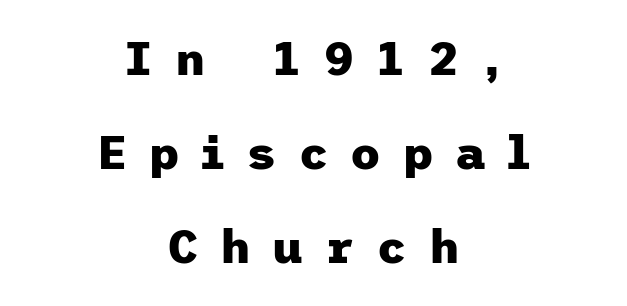
{"serif": "no", "italic": "no", "bold": "yes", "weight": "heavy", "width": "normal", "stroke_contrast": "low", "x_height": "medium", "underline": "no", "align": "center", "line_spacing": "loose", "line_spacing_ratio": 2.0, "letter_spacing": "wide", "letter_spacing_em": 0.46, "glyph_px": 47}
